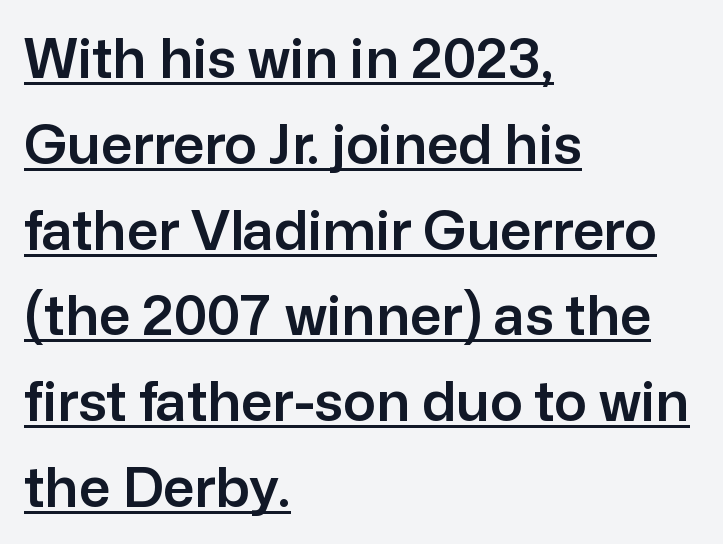
The image shows 55 px sans-serif type, upright; set left-aligned, normal line spacing (1.56x), normal letter spacing, underlined; low stroke contrast and a medium x-height.
